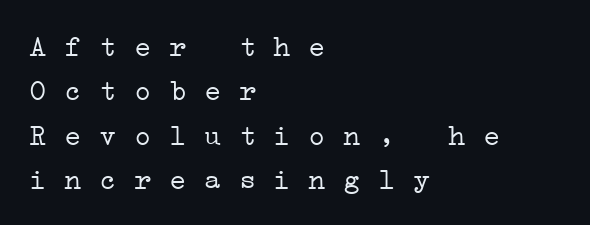
{"serif": "yes", "bold": "no", "weight": "light", "width": "wide", "stroke_contrast": "low", "x_height": "medium", "monospaced": "yes", "underline": "no", "align": "left", "line_spacing": "normal", "line_spacing_ratio": 1.53, "letter_spacing": "normal", "letter_spacing_em": 0.0, "glyph_px": 29}
